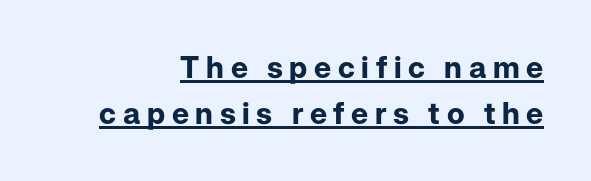
{"serif": "no", "italic": "no", "bold": "yes", "weight": "bold", "width": "normal", "stroke_contrast": "low", "x_height": "medium", "monospaced": "no", "underline": "yes", "align": "right", "line_spacing": "normal", "line_spacing_ratio": 1.55, "letter_spacing": "wide", "letter_spacing_em": 0.22, "glyph_px": 30}
